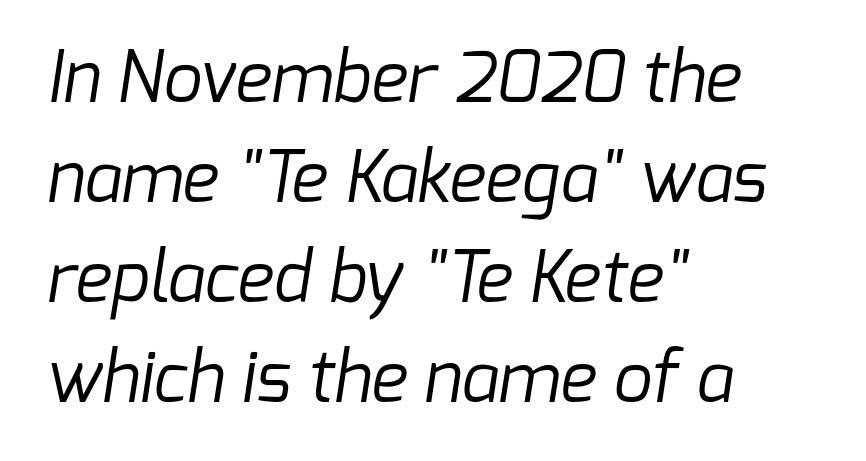
The typeface has the unassuming heft of standard copy or less. Does the copy run flush right? No — it runs flush left. The vertical gap from one line to the next is medium. Glyph-to-glyph distance matches everyday printed text.
